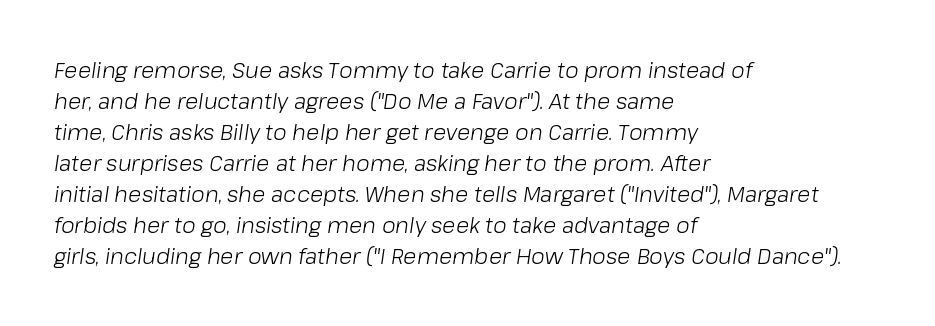
The image shows 22 px text type, italic (leaning right); set left-aligned, normal line spacing (1.41x), normal letter spacing, not underlined.
